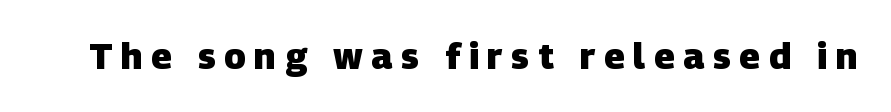
The image shows 36 px heavy sans-serif type; set unusually wide letter spacing (+0.24 em), not underlined; low stroke contrast and a large x-height.
